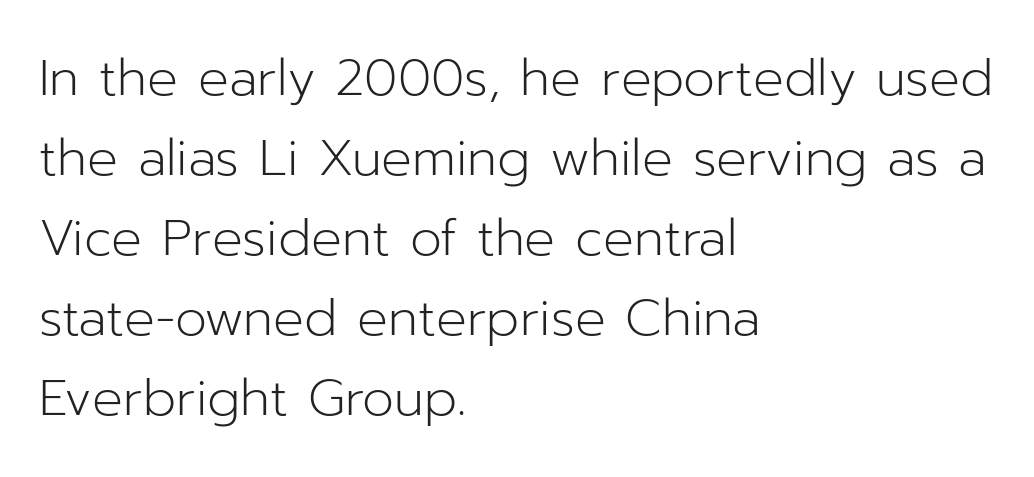
No feet cap the strokes, marking this as sans-serif type. These lines sit exactly where default settings would place them. Compared with typical body copy, the letter spacing here is the same. Do the characters align in a grid? No, the font is proportional. Weight class: somewhere from thin through regular. Notice how the passage keeps a crisp vertical edge on the left only.
